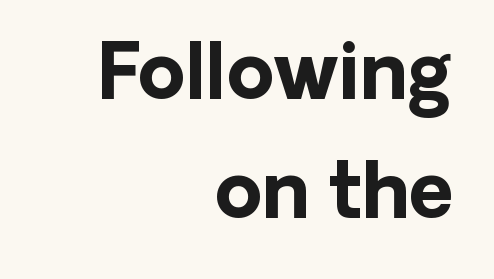
{"serif": "no", "italic": "no", "bold": "yes", "weight": "bold", "width": "normal", "stroke_contrast": "low", "x_height": "medium", "monospaced": "no", "underline": "no", "align": "right", "line_spacing": "normal", "line_spacing_ratio": 1.56, "letter_spacing": "normal", "letter_spacing_em": 0.0, "glyph_px": 76}
